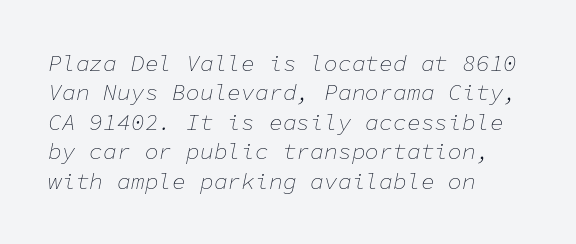
Q: Is the text bold? A: No.
Q: Is the text italic (slanted)? A: Yes, it leans right by about 11 degrees.
Q: Is the text underlined? A: No.
Q: How is the paragraph aligned? A: Left-aligned.
Q: Is the spacing between letters normal or unusually wide? A: Normal.
Q: Is the spacing between lines tight, normal or loose? A: Normal.
